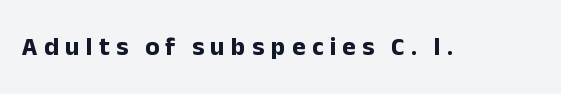
The image shows 26 px bold type, upright; set unusually wide letter spacing (+0.24 em), not underlined.
